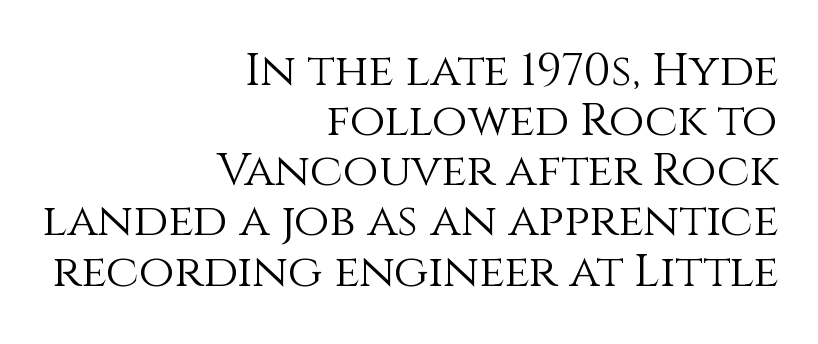
A flush-right, rag-left setting is used for this passage. Here the designer chose a conventional face with non-uniform glyph widths. Decoration check: the copy has no underline. These lines keep a tight, regular rhythm from letter to letter.
